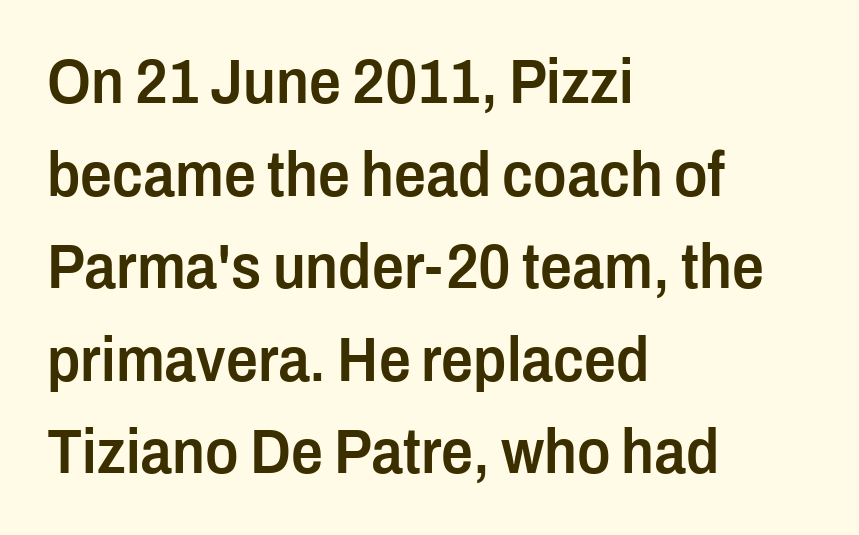
The image shows 63 px semibold, condensed sans-serif type, upright; set left-aligned, normal line spacing (1.47x), normal letter spacing, not underlined; low stroke contrast and a medium x-height.
